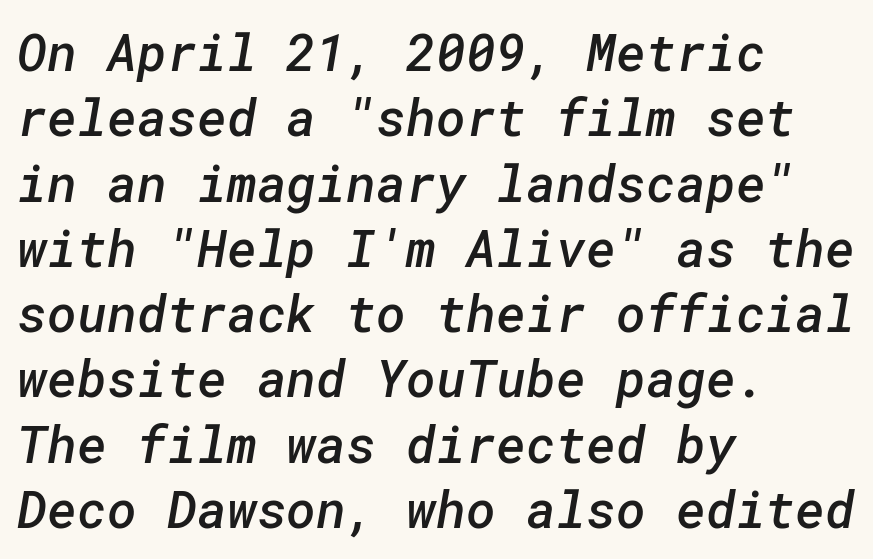
Q: Is the text bold? A: Semi-bold.
Q: Is the typeface a serif or a sans-serif typeface? A: Sans-serif.
Q: Is the text underlined? A: No.
Q: How is the paragraph aligned? A: Left-aligned.
Q: Is the spacing between letters normal or unusually wide? A: Normal.
Q: Is the spacing between lines tight, normal or loose? A: Normal.
Q: Width (condensed, normal, or wide)? A: Normal.
Q: Stroke contrast? A: Low.
Q: x-height? A: Medium.
